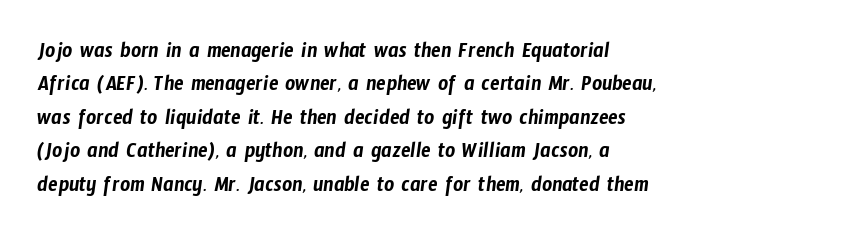
Q: Is the text underlined? A: No.
Q: How is the paragraph aligned? A: Left-aligned.
Q: Is the spacing between letters normal or unusually wide? A: Normal.
Q: Is the spacing between lines tight, normal or loose? A: Normal.
